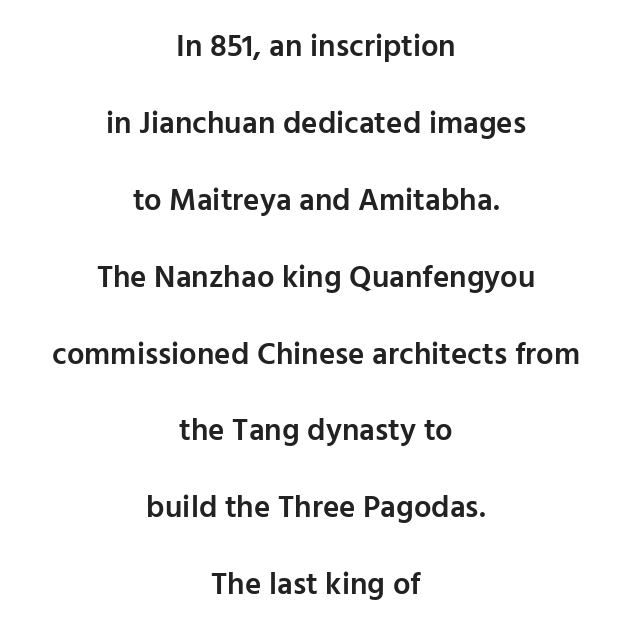
{"serif": "no", "italic": "no", "bold": "semi", "weight": "semibold", "width": "normal", "stroke_contrast": "low", "x_height": "medium", "monospaced": "no", "underline": "no", "align": "center", "line_spacing": "loose", "line_spacing_ratio": 2.48, "letter_spacing": "normal", "letter_spacing_em": 0.0, "glyph_px": 31}
